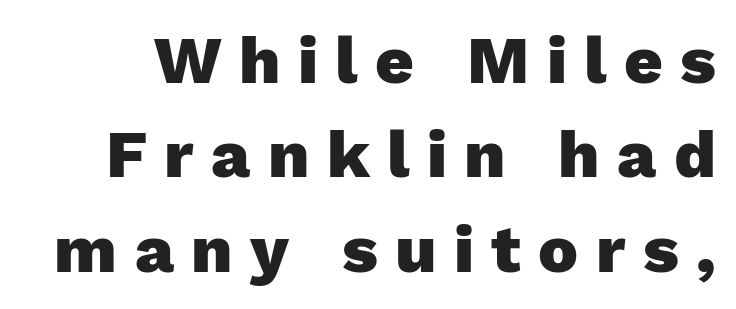
{"serif": "no", "italic": "no", "bold": "yes", "weight": "heavy", "width": "normal", "stroke_contrast": "low", "x_height": "medium", "monospaced": "no", "underline": "no", "line_spacing": "normal", "line_spacing_ratio": 1.41, "letter_spacing": "wide", "letter_spacing_em": 0.26, "glyph_px": 67}
